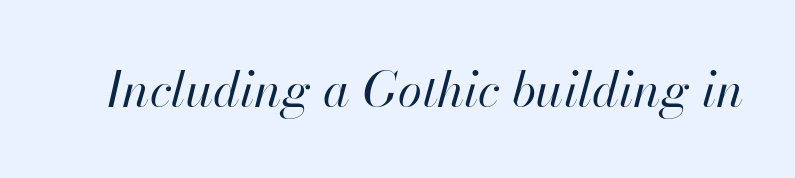
The image shows 49 px regular-weight type, italic (leaning right); set normal letter spacing, not underlined; high stroke contrast and a small x-height.
